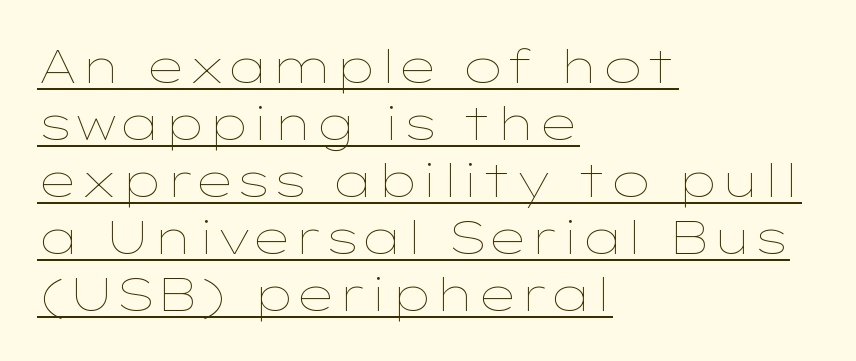
Q: Is the text bold? A: No.
Q: Is the text italic (slanted)? A: No, it is upright.
Q: Is the text underlined? A: Yes.
Q: How is the paragraph aligned? A: Left-aligned.
Q: Is the spacing between letters normal or unusually wide? A: Normal.
Q: Width (condensed, normal, or wide)? A: Wide.
Q: Stroke contrast? A: Low.
Q: x-height? A: Medium.
Q: Monospaced? A: No.
